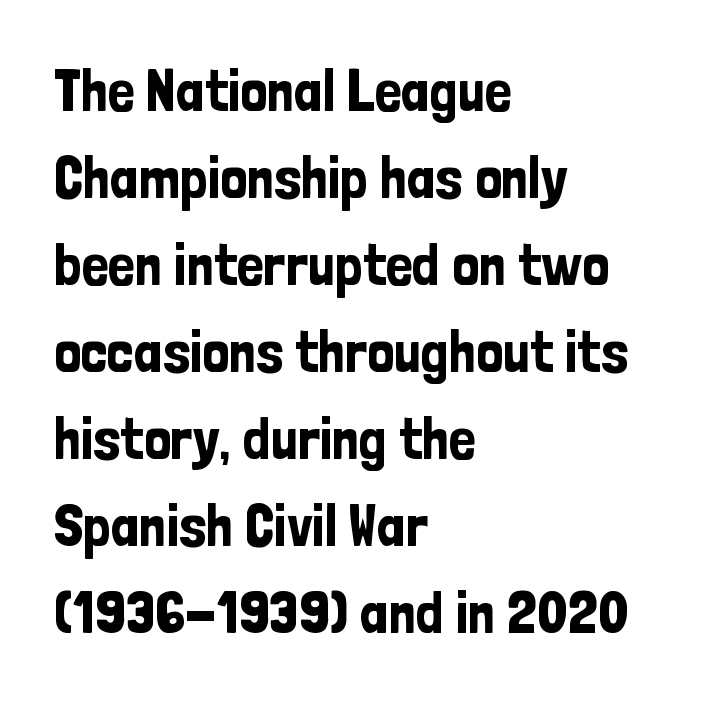
Compared with a centered layout, this one pins lines to the left instead. The passage shown is typed in a proportional face where columns would drift. Here the glyphs are tracked normally, forming tight word shapes. Successive baselines arrive at the customary interval.
